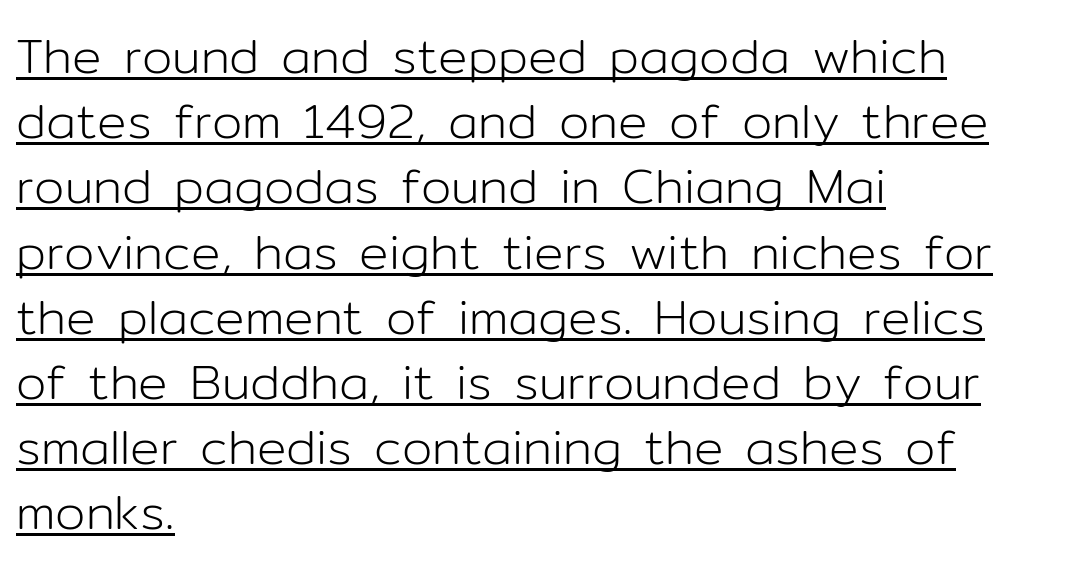
Q: Is the text bold? A: No.
Q: Is the text italic (slanted)? A: No, it is upright.
Q: Is the typeface a serif or a sans-serif typeface? A: Sans-serif.
Q: Is the text underlined? A: Yes.
Q: How is the paragraph aligned? A: Left-aligned.
Q: Is the spacing between letters normal or unusually wide? A: Normal.
Q: Is the spacing between lines tight, normal or loose? A: Normal.
Q: Width (condensed, normal, or wide)? A: Normal.
Q: Stroke contrast? A: Low.
Q: x-height? A: Medium.
Q: Monospaced? A: No.
